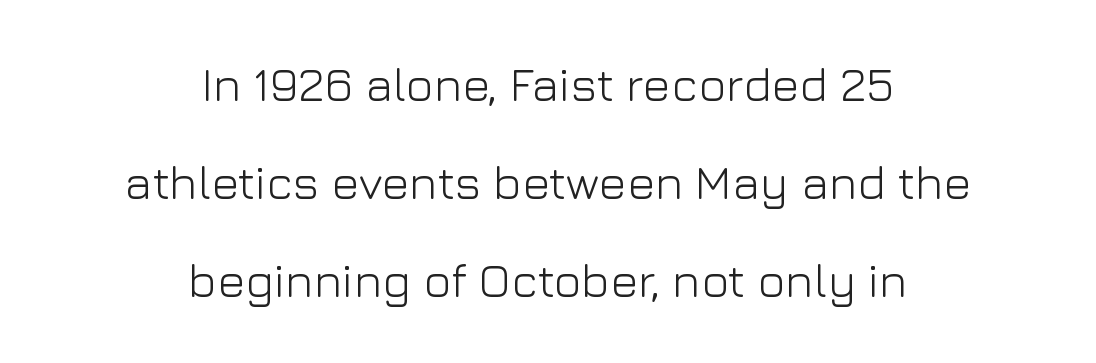
Plain, unruled lines of type. Ascenders rise straight up at ninety degrees. Layout note: lines centered. A typesetter would label this face a sans. Loosely led — the rows are spread out.
